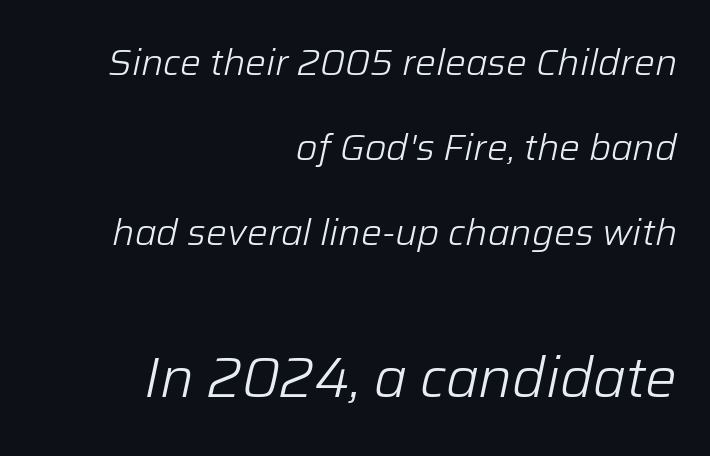
{"italic": "yes", "lean": "right", "slant_degrees": 12, "bold": "no", "weight": "light", "width": "normal", "stroke_contrast": "low", "x_height": "medium", "monospaced": "no", "underline": "no", "align": "right", "line_spacing": "loose", "line_spacing_ratio": 2.3, "letter_spacing": "normal", "letter_spacing_em": 0.0, "larger_block": "second", "size_ratio": 1.51, "glyph_px": 56}
